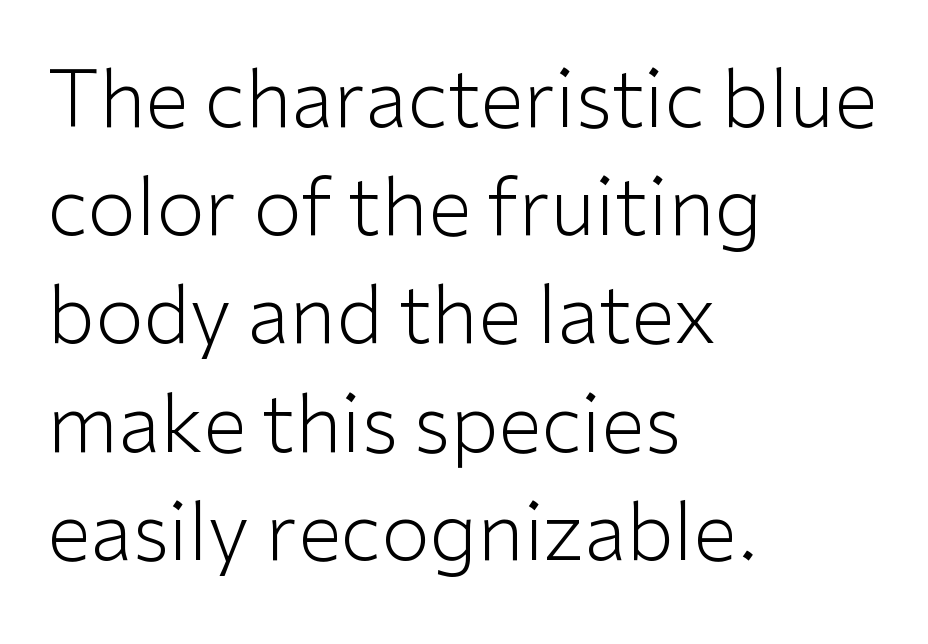
{"serif": "no", "italic": "no", "bold": "no", "weight": "light", "width": "normal", "stroke_contrast": "low", "x_height": "medium", "monospaced": "no", "underline": "no", "align": "left", "line_spacing": "normal", "line_spacing_ratio": 1.37, "letter_spacing": "normal", "letter_spacing_em": 0.0, "glyph_px": 79}
